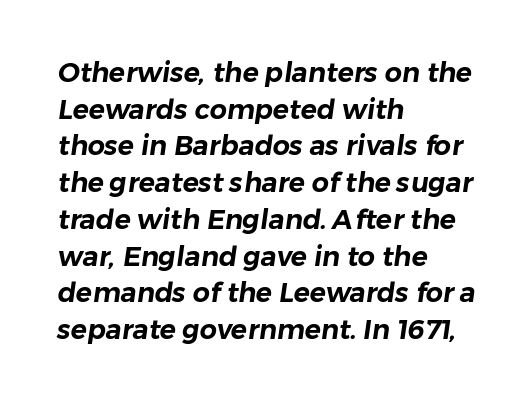
{"underline": "no", "align": "left", "line_spacing": "normal", "line_spacing_ratio": 1.36, "letter_spacing": "normal", "letter_spacing_em": 0.0, "glyph_px": 27}
